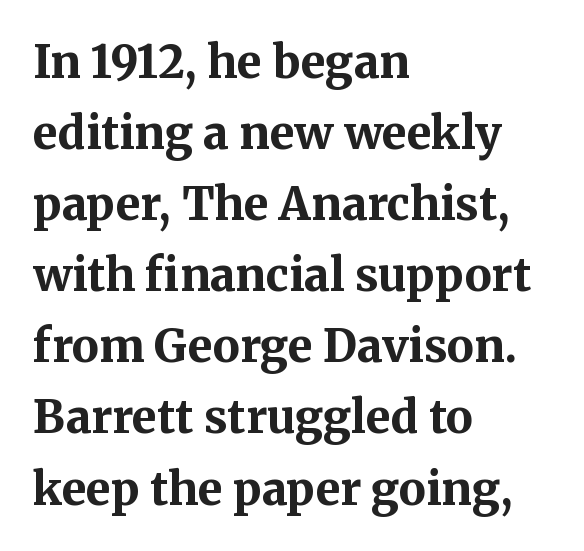
The image shows 45 px bold serif type, upright; set left-aligned, normal line spacing (1.58x), normal letter spacing, not underlined; medium stroke contrast and a medium x-height.
